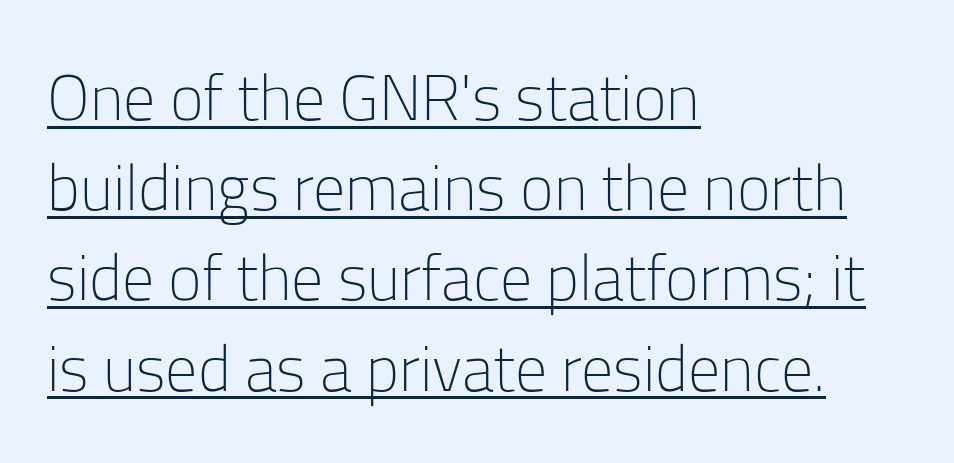
The image shows 64 px light sans-serif type, upright; set left-aligned, normal line spacing (1.41x), normal letter spacing, underlined; low stroke contrast and a medium x-height.
